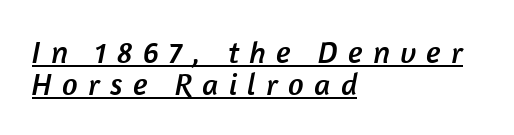
Q: Is the typeface a serif or a sans-serif typeface? A: Sans-serif.
Q: Is the text underlined? A: Yes.
Q: How is the paragraph aligned? A: Left-aligned.
Q: Is the spacing between letters normal or unusually wide? A: Unusually wide.
Q: Is the spacing between lines tight, normal or loose? A: Tight.
Q: Width (condensed, normal, or wide)? A: Normal.
Q: Stroke contrast? A: Low.
Q: x-height? A: Medium.
Q: Monospaced? A: No.
